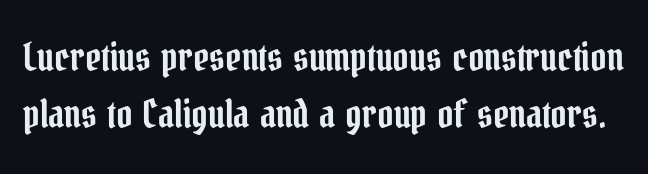
Q: Is the text italic (slanted)? A: No, it is upright.
Q: Is the typeface a serif or a sans-serif typeface? A: Serif.
Q: Is the text underlined? A: No.
Q: Is the spacing between letters normal or unusually wide? A: Normal.
Q: Is the spacing between lines tight, normal or loose? A: Normal.
Q: Width (condensed, normal, or wide)? A: Condensed.
Q: Stroke contrast? A: Low.
Q: x-height? A: Medium.
Q: Monospaced? A: No.
